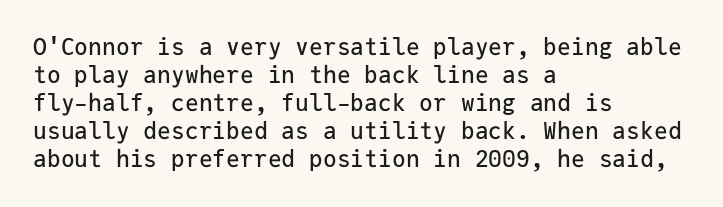
Q: Is the text italic (slanted)? A: No, it is upright.
Q: Is the text underlined? A: No.
Q: How is the paragraph aligned? A: Left-aligned.
Q: Is the spacing between letters normal or unusually wide? A: Normal.
